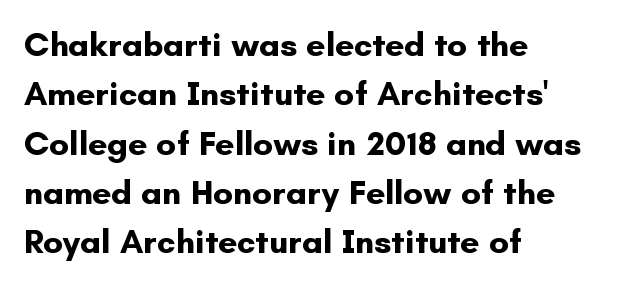
A typesetter would call this proportional, since set widths differ per character. Anything drawn beneath the words? Only blank space. Set as a true bold cut, around the 700 mark. Compared with typical paragraphs, the rows here are spaced about the same. Posture: vertical. You can tell from the bare stems that sans-serif type was used.
